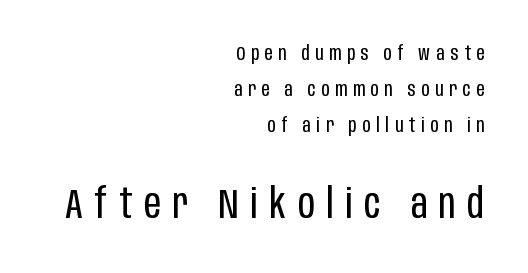
The image shows 41 px regular-weight, condensed sans-serif type, upright; set right-aligned, line spacing 1.81x, unusually wide letter spacing (+0.29 em), not underlined; the second (bottom) block is 2.05x larger; low stroke contrast and a large x-height.
